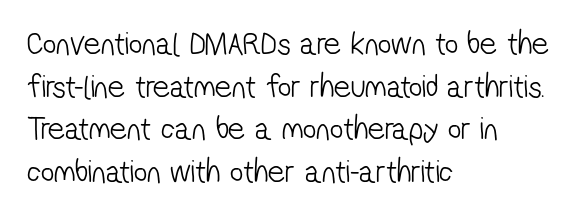
The image shows 33 px light, condensed sans-serif type; set left-aligned, normal line spacing (1.29x), normal letter spacing, not underlined; low stroke contrast and a medium x-height.
